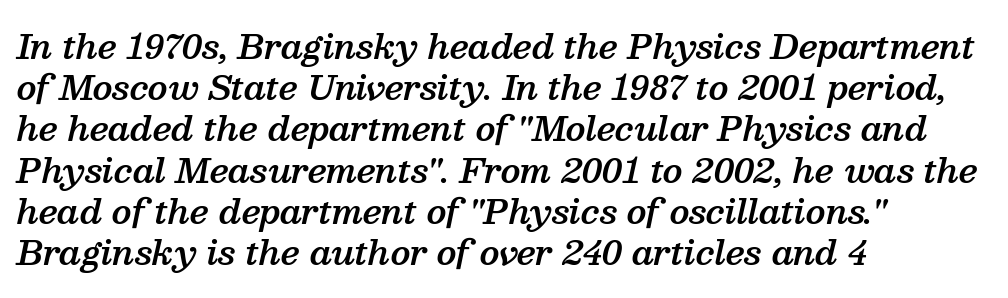
{"serif": "yes", "italic": "yes", "lean": "right", "slant_degrees": 13, "bold": "semi", "weight": "semibold", "width": "normal", "stroke_contrast": "medium", "x_height": "medium", "monospaced": "no", "underline": "no", "align": "left", "line_spacing": "normal", "line_spacing_ratio": 1.25, "letter_spacing": "normal", "letter_spacing_em": 0.0, "glyph_px": 33}
